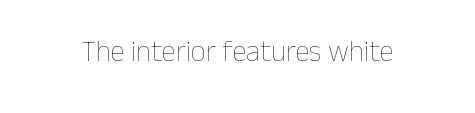
The image shows 29 px thin type, upright; set normal letter spacing, not underlined; low stroke contrast and a medium x-height.
